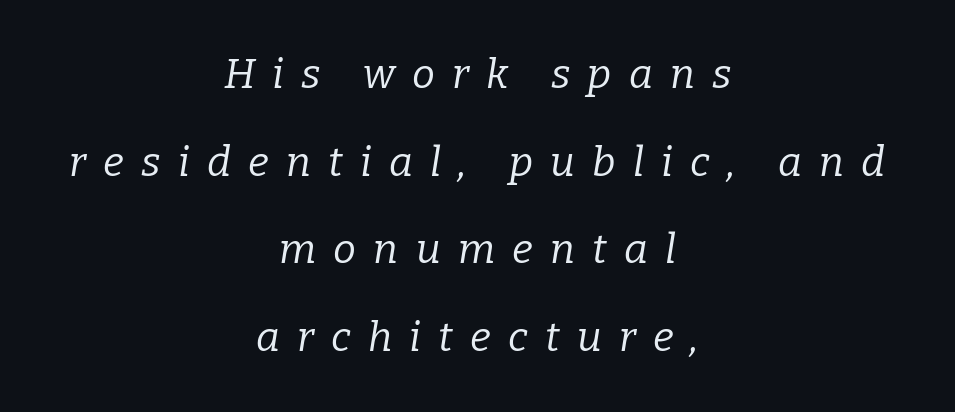
{"serif": "yes", "italic": "yes", "lean": "right", "slant_degrees": 9, "bold": "no", "weight": "regular", "width": "normal", "stroke_contrast": "low", "x_height": "medium", "monospaced": "no", "underline": "no", "align": "center", "line_spacing": "loose", "line_spacing_ratio": 2.14, "letter_spacing": "wide", "letter_spacing_em": 0.42, "glyph_px": 41}
